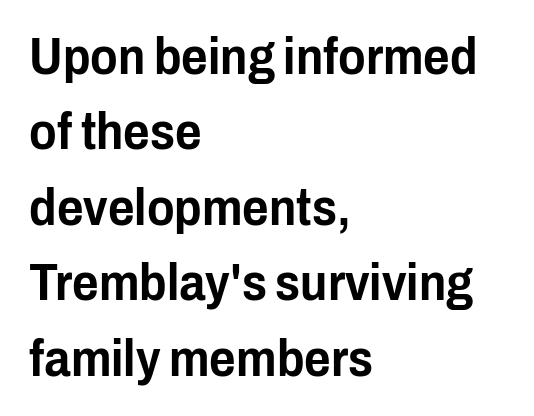
Just letters on the line, the space beneath them empty. The typesetter chose a ragged-right arrangement here. Rendered with straight, roman letterforms. Here the designer chose a conventional face with non-uniform glyph widths. Does the leading feel generous? No, just average.
